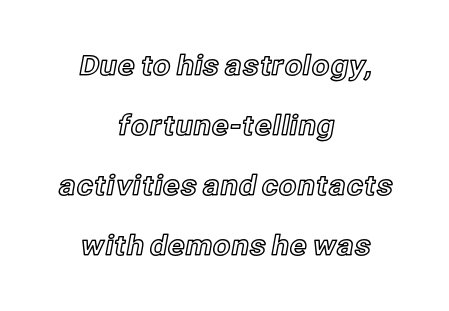
Q: Is the text italic (slanted)? A: Yes.
Q: Is the text underlined? A: No.
Q: How is the paragraph aligned? A: Centered.
Q: Is the spacing between letters normal or unusually wide? A: Normal.
Q: Is the spacing between lines tight, normal or loose? A: Loose.
Q: Width (condensed, normal, or wide)? A: Normal.
Q: x-height? A: Medium.
Q: Monospaced? A: No.
